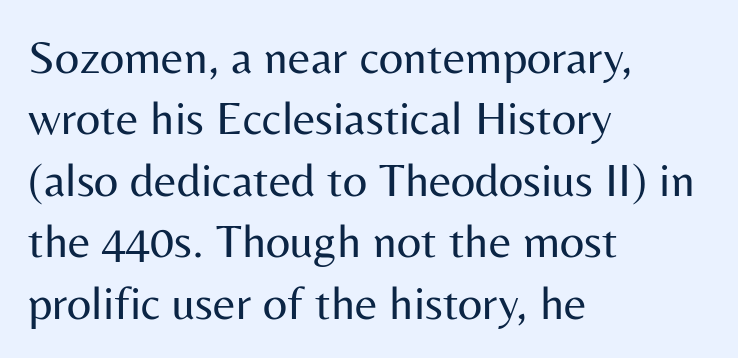
{"serif": "no", "italic": "no", "bold": "no", "weight": "regular", "width": "normal", "stroke_contrast": "medium", "x_height": "medium", "monospaced": "no", "underline": "no", "align": "left", "line_spacing": "normal", "line_spacing_ratio": 1.28, "letter_spacing": "normal", "letter_spacing_em": 0.0, "glyph_px": 48}
